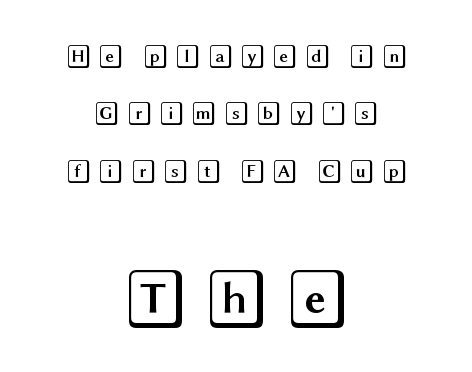
The image shows 60 px wide type, upright; set centered, loose line spacing (2.39x), unusually wide letter spacing (+0.25 em), not underlined; the second (bottom) block is 2.5x larger; a large x-height.
